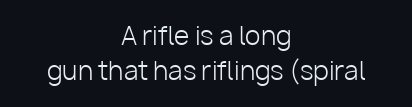
Upright lettering throughout. Line spacing here is normal. This rendering features lettering with no underline. The letterforms sit shoulder to shoulder at normal distance. Alignment: centered. No heavy texture on the line: the type isn't bold.
